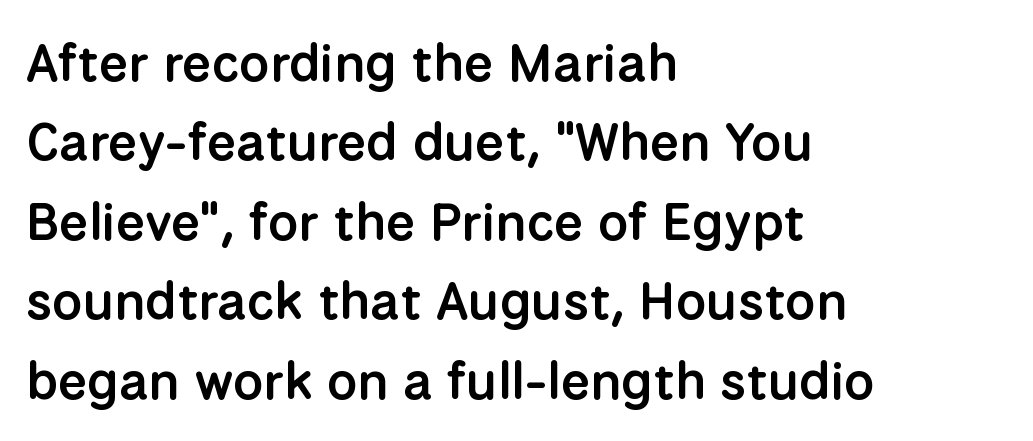
What's the leading like? Ordinary, nothing unusual. Typesetter's note: demi weight, one step under bold. Casual observation: everything's shoved over to the left. Proportional: the letters do not fall into vertical columns.
